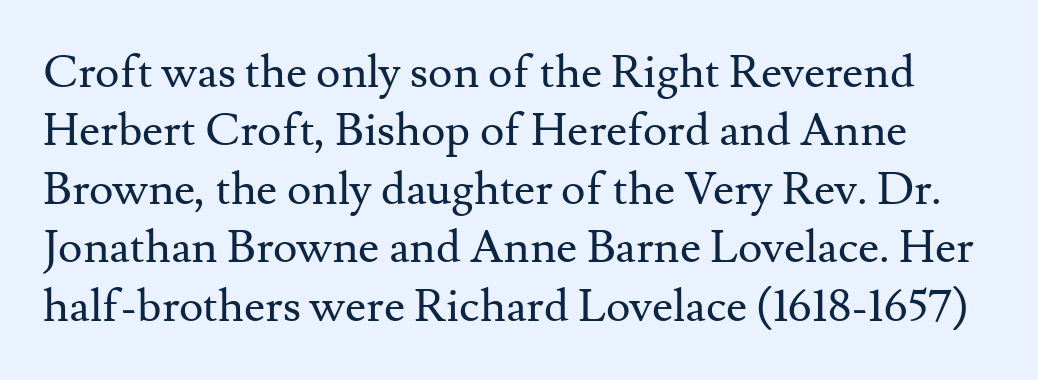
The passage shown is typed in a proportional face where columns would drift. The passage shown stacks its lines at a standard gap. The lettering holds an erect, upright posture throughout. This sample uses plain, unmodified letter spacing. Letters have the restrained weight of plain body copy at most. Typographically, this falls in the serif category.
